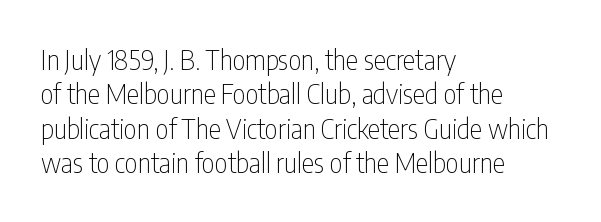
The image shows 28 px thin, condensed sans-serif type, upright; set left-aligned, line spacing 1.23x, normal letter spacing, not underlined; low stroke contrast and a medium x-height.
